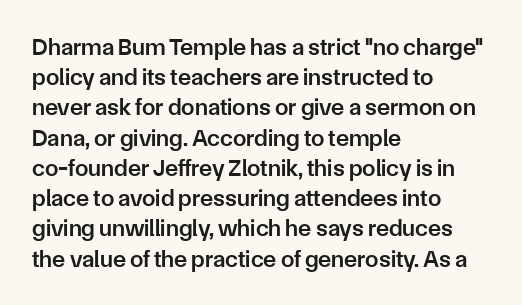
{"italic": "no", "bold": "semi", "underline": "no", "align": "left", "line_spacing": "normal", "line_spacing_ratio": 1.26, "letter_spacing": "normal", "letter_spacing_em": 0.0, "glyph_px": 24}
